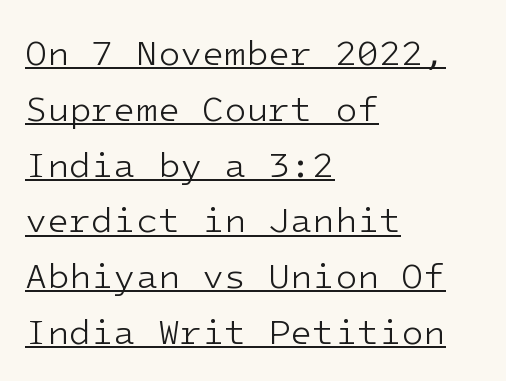
Q: Is the text bold? A: No.
Q: Is the text italic (slanted)? A: No, it is upright.
Q: Is the typeface a serif or a sans-serif typeface? A: Sans-serif.
Q: Is the text underlined? A: Yes.
Q: How is the paragraph aligned? A: Left-aligned.
Q: Is the spacing between letters normal or unusually wide? A: Normal.
Q: Is the spacing between lines tight, normal or loose? A: Normal.
Q: Width (condensed, normal, or wide)? A: Normal.
Q: Stroke contrast? A: Low.
Q: x-height? A: Medium.
Q: Monospaced? A: Yes.
